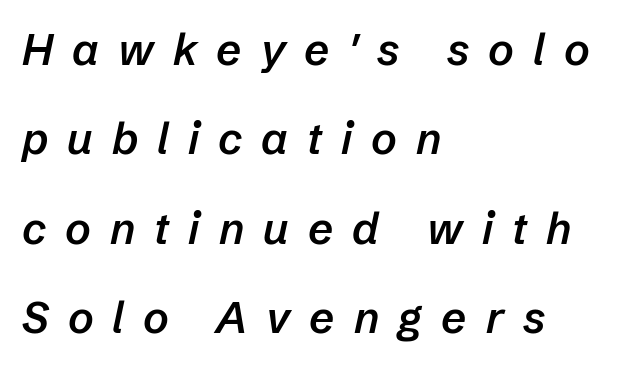
{"italic": "yes", "lean": "right", "slant_degrees": 12, "bold": "semi", "weight": "semibold", "width": "normal", "stroke_contrast": "low", "x_height": "medium", "monospaced": "no", "underline": "no", "align": "left", "line_spacing": "loose", "line_spacing_ratio": 2.03, "letter_spacing": "wide", "letter_spacing_em": 0.43, "glyph_px": 44}
